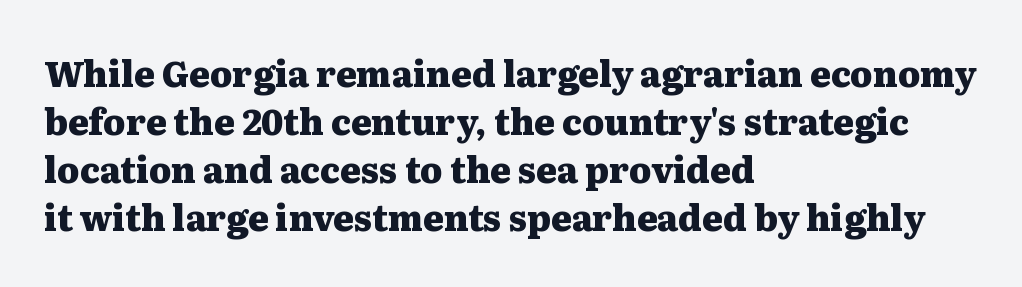
The image shows 35 px heavy, wide serif type, upright; set left-aligned, normal line spacing (1.37x), normal letter spacing, not underlined; medium stroke contrast and a medium x-height.
